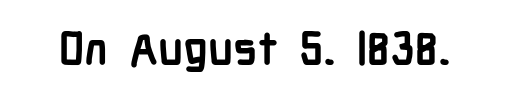
{"serif": "no", "italic": "no", "bold": "yes", "weight": "semibold", "width": "condensed", "stroke_contrast": "low", "x_height": "medium", "monospaced": "no", "underline": "no", "letter_spacing": "normal", "letter_spacing_em": 0.0, "glyph_px": 46}
